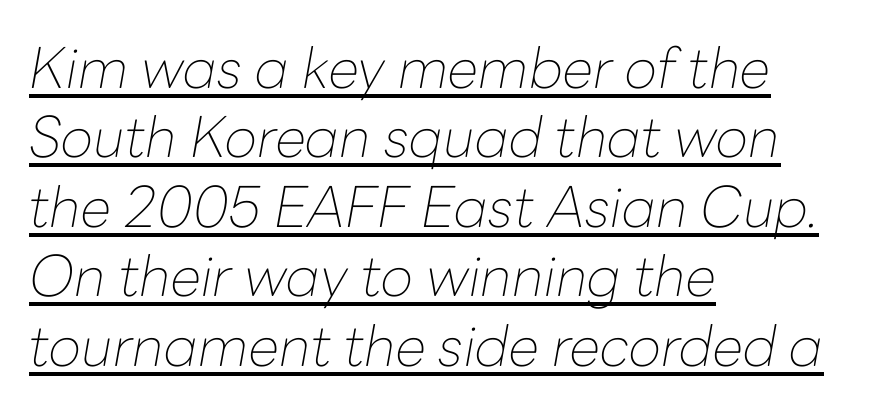
The image shows 56 px thin type, italic (leaning right); set left-aligned, line spacing 1.24x, normal letter spacing, underlined; low stroke contrast and a medium x-height.
